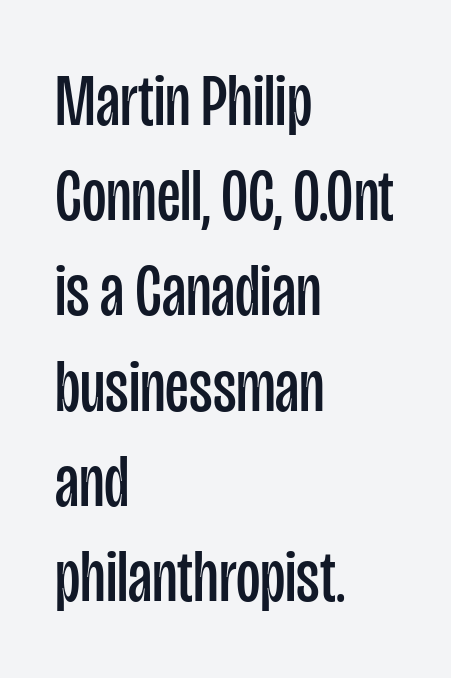
{"serif": "no", "italic": "no", "bold": "no", "weight": "regular", "width": "condensed", "stroke_contrast": "low", "x_height": "large", "monospaced": "no", "underline": "no", "align": "left", "line_spacing": "normal", "line_spacing_ratio": 1.27, "letter_spacing": "normal", "letter_spacing_em": 0.0, "glyph_px": 75}
